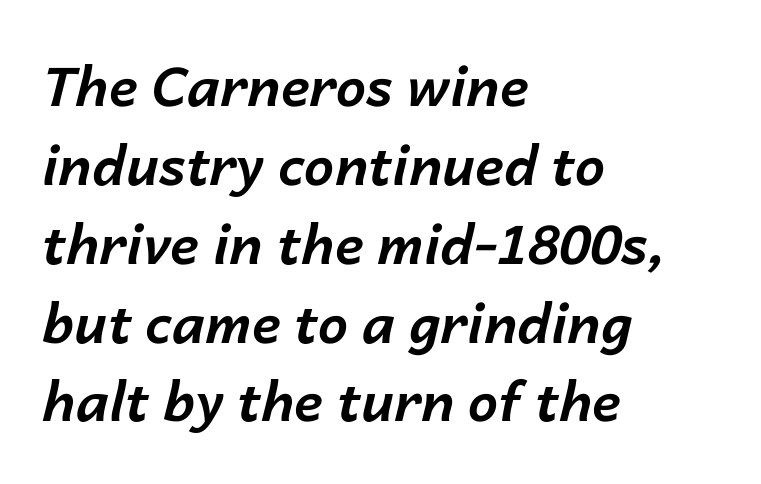
The image shows 54 px bold type, italic (leaning right); set left-aligned, normal line spacing (1.46x), normal letter spacing, not underlined; low stroke contrast and a medium x-height.
